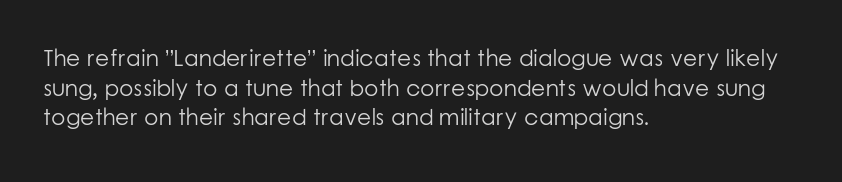
The lines sit at an ordinary, default distance from one another. The rag falls on the right side of this text block. The characters are drawn with everyday or finer stroke widths. Descender tails drop into unmarked territory.
